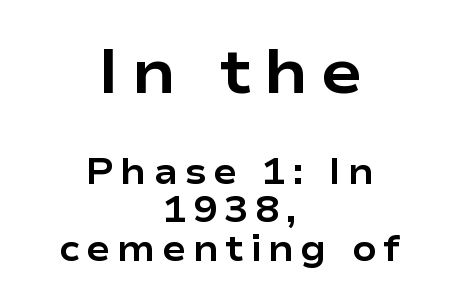
Italic? Not at all — the glyphs are vertical. Neither beginnings nor endings align; midpoints do. Visually, the top section dominates because its glyphs are scaled up. The face used here is proportionally spaced, like ordinary book or web type.
